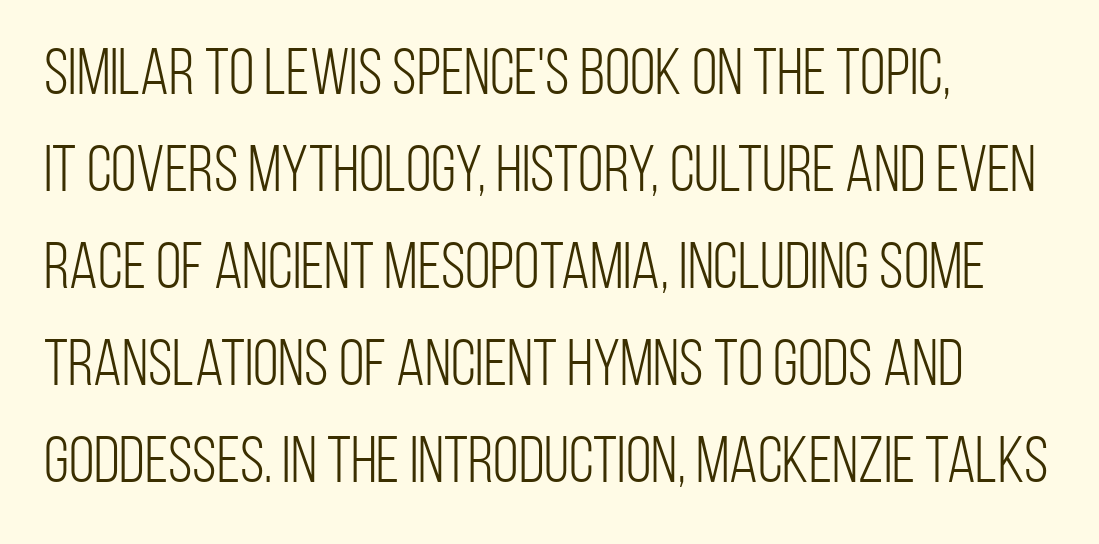
Q: Is the text bold? A: No.
Q: Is the text italic (slanted)? A: No, it is upright.
Q: Is the typeface a serif or a sans-serif typeface? A: Sans-serif.
Q: Is the text underlined? A: No.
Q: How is the paragraph aligned? A: Left-aligned.
Q: Is the spacing between letters normal or unusually wide? A: Normal.
Q: Is the spacing between lines tight, normal or loose? A: Normal.
Q: Width (condensed, normal, or wide)? A: Condensed.
Q: Stroke contrast? A: Low.
Q: x-height? A: Large.
Q: Monospaced? A: No.
